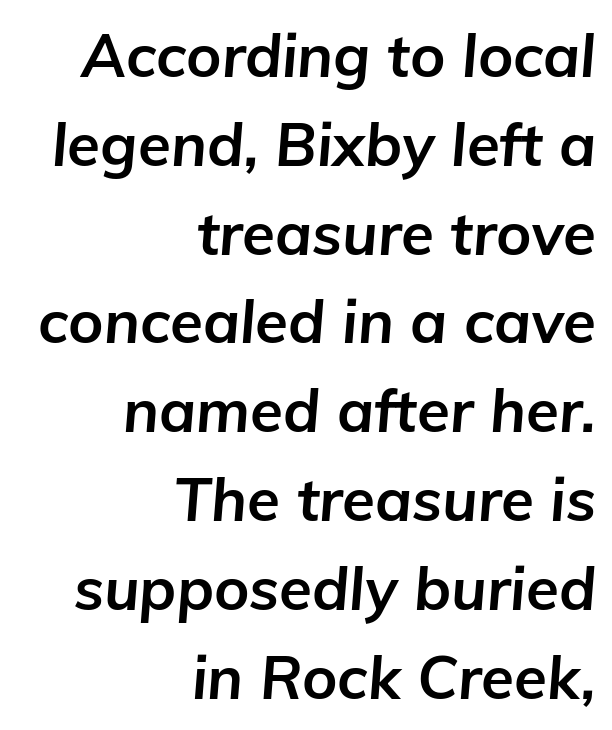
Q: Is the text bold? A: Yes.
Q: Is the text italic (slanted)? A: Yes, it leans right by about 5 degrees.
Q: Is the text underlined? A: No.
Q: How is the paragraph aligned? A: Right-aligned.
Q: Is the spacing between letters normal or unusually wide? A: Normal.
Q: Is the spacing between lines tight, normal or loose? A: Normal.
Q: Width (condensed, normal, or wide)? A: Normal.
Q: Stroke contrast? A: Low.
Q: x-height? A: Medium.
Q: Monospaced? A: No.
